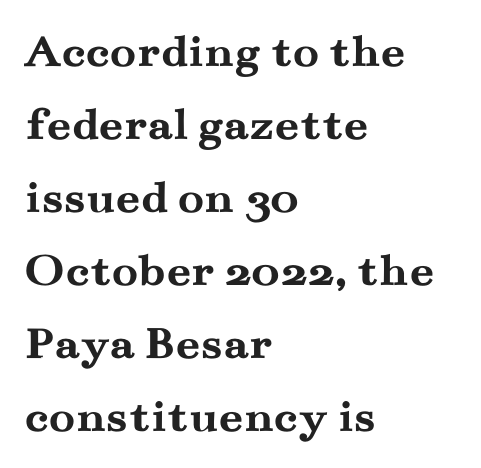
{"serif": "yes", "italic": "no", "bold": "yes", "weight": "semibold", "width": "wide", "stroke_contrast": "medium", "x_height": "small", "monospaced": "no", "underline": "no", "align": "left", "line_spacing": "normal", "line_spacing_ratio": 1.52, "letter_spacing": "normal", "letter_spacing_em": 0.0, "glyph_px": 48}
